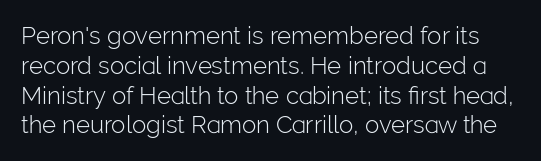
Q: Is the text bold? A: No.
Q: Is the text italic (slanted)? A: No, it is upright.
Q: Is the text underlined? A: No.
Q: Is the spacing between letters normal or unusually wide? A: Normal.
